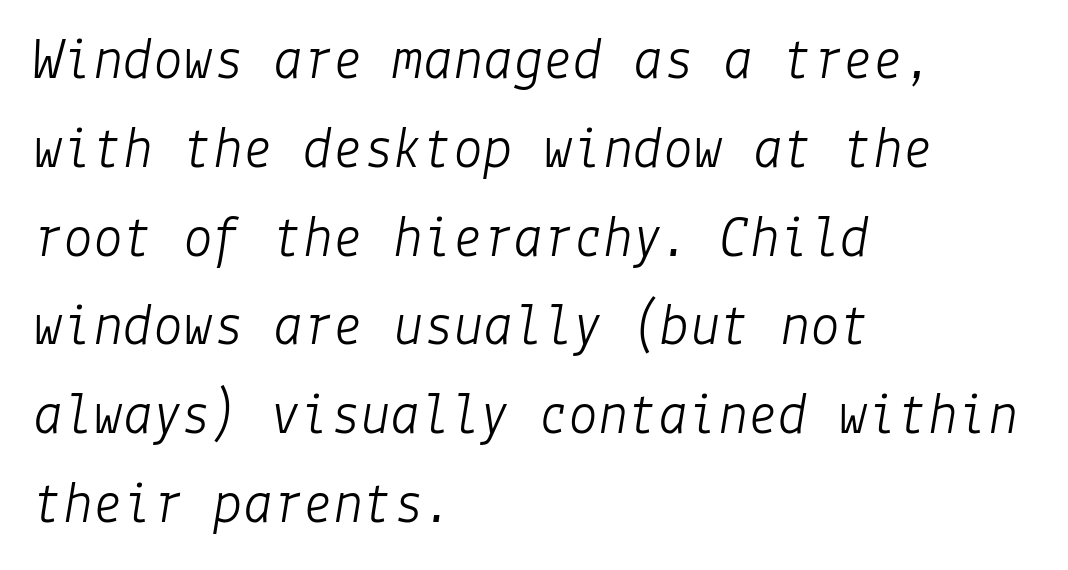
The image shows 60 px light type, italic (leaning right); set left-aligned, normal line spacing (1.48x), normal letter spacing, not underlined; low stroke contrast and a medium x-height.
